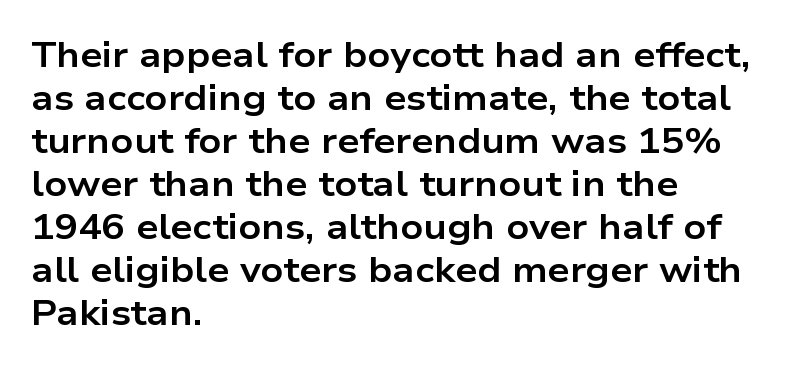
Spacing verdict: proportional, widths tailored to each character. Inter-character spacing is left at the font's built-in metrics. Typesetter's note: full bold, strokes at maximum text heaviness. Left-aligned paragraph, ragged on the right.
